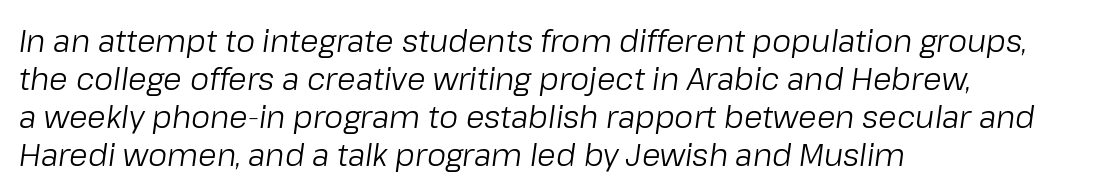
{"italic": "yes", "lean": "right", "slant_degrees": 8, "bold": "no", "weight": "regular", "width": "normal", "stroke_contrast": "low", "x_height": "medium", "monospaced": "no", "underline": "no", "align": "left", "line_spacing": "normal", "line_spacing_ratio": 1.27, "letter_spacing": "normal", "letter_spacing_em": 0.0, "glyph_px": 30}
